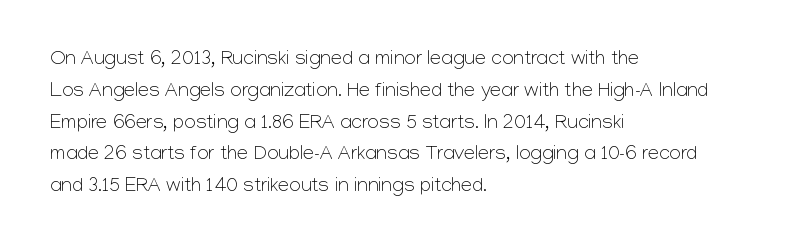
The image shows 20 px text type, upright; set left-aligned, normal line spacing (1.59x), normal letter spacing, not underlined.
